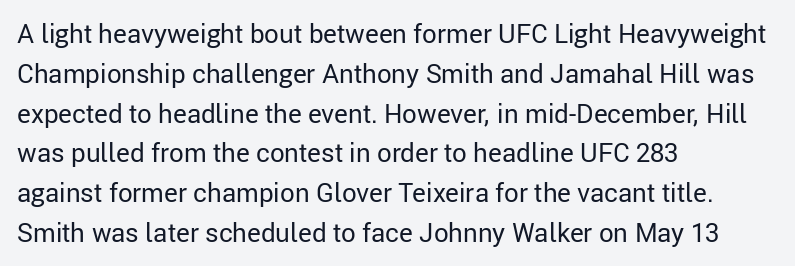
Nobody touched the tracking dial on this one. Line starts are locked; line ends wander. The block of text has a typical density, with ordinary space between rows. The glyphs are unaccompanied by any horizontal stroke below them. Notice how the stems are strictly vertical — no italics here. These glyphs show unthickened strokes, regular width or finer.
